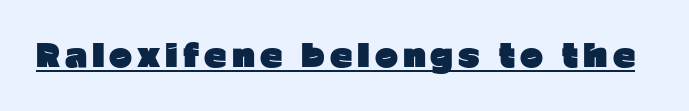
Ordinary non-slanted type is in use. Proportional: the letters do not fall into vertical columns. Students, observe the line beneath the letters — that is underlining. Its strokes are broad and dark, the hallmark of bold type.
